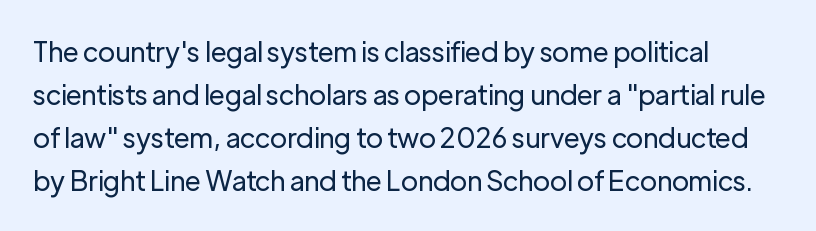
No heavy texture on the line: the type isn't bold. Honestly, the row spacing looks completely unremarkable. Has an underline been added? It has not. Here the glyphs are tracked normally, forming tight word shapes. Posture: straight, roman, zero tilt.
